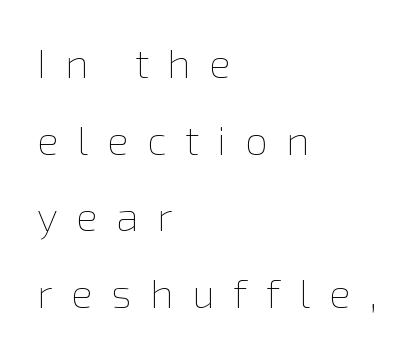
The image shows 41 px thin type, upright; set left-aligned, line spacing 1.87x, unusually wide letter spacing (+0.45 em), not underlined; a medium x-height.
